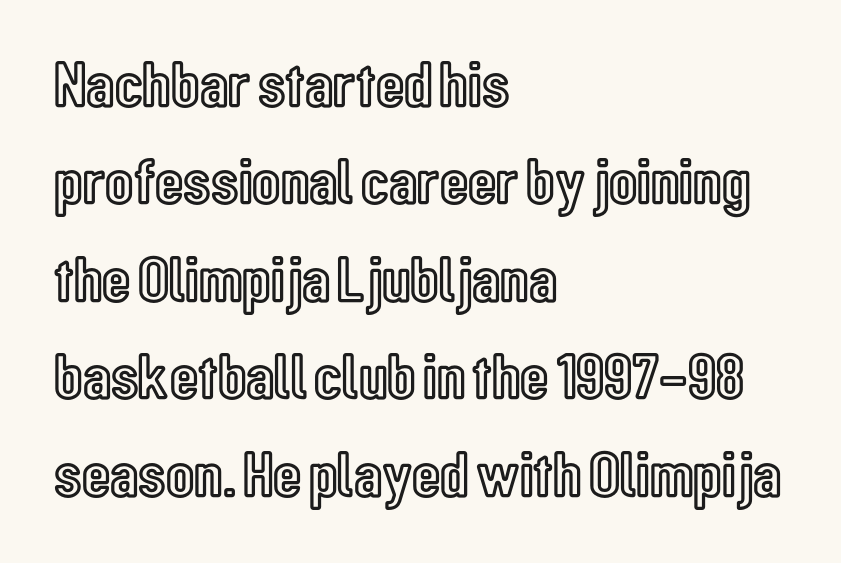
Q: Is the text italic (slanted)? A: No, it is upright.
Q: Is the text underlined? A: No.
Q: How is the paragraph aligned? A: Left-aligned.
Q: Is the spacing between letters normal or unusually wide? A: Normal.
Q: Is the spacing between lines tight, normal or loose? A: Normal.
Q: Width (condensed, normal, or wide)? A: Condensed.
Q: x-height? A: Medium.
Q: Monospaced? A: No.
